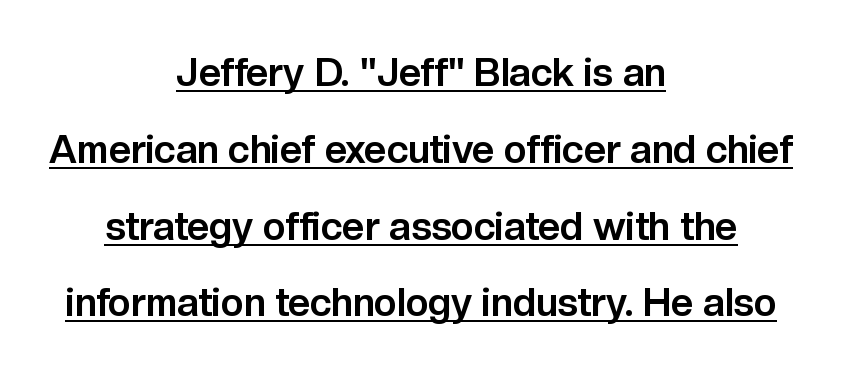
Q: Is the text bold? A: Yes.
Q: Is the text italic (slanted)? A: No, it is upright.
Q: Is the typeface a serif or a sans-serif typeface? A: Sans-serif.
Q: Is the text underlined? A: Yes.
Q: How is the paragraph aligned? A: Centered.
Q: Is the spacing between letters normal or unusually wide? A: Normal.
Q: Is the spacing between lines tight, normal or loose? A: Loose.
Q: Width (condensed, normal, or wide)? A: Normal.
Q: Stroke contrast? A: Low.
Q: x-height? A: Medium.
Q: Monospaced? A: No.
